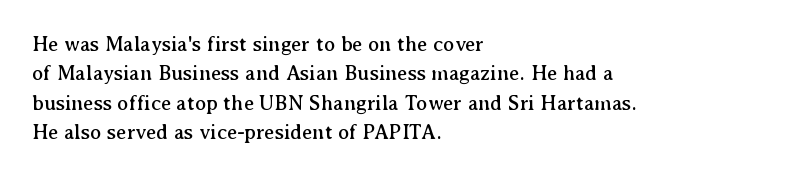
If you drew a ruler down the left edge, every line would touch it. The foot of each line stays bare and open. What's the leading like? Ordinary, nothing unusual. The axis of the letterforms is exactly vertical. Observe the ordinary spacing: letters are neighbours, not strangers.
